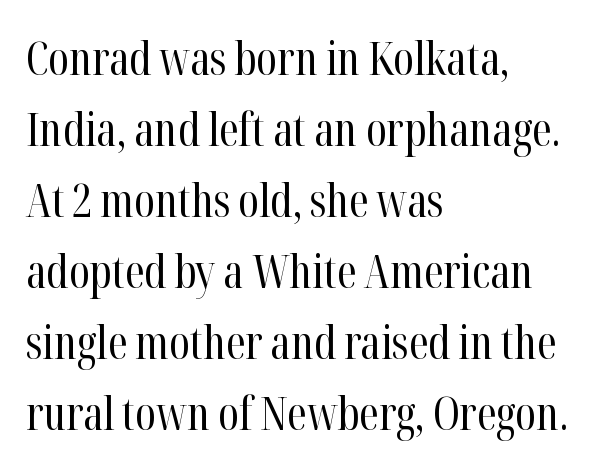
The letters look calm and open, with moderate or lighter stems. Baseline-to-baseline distance is the conventional proportion of letter height. Line starts are locked; line ends wander. The tracking reads as untouched default to a designer's eye. Underlining? Definitely not there.
